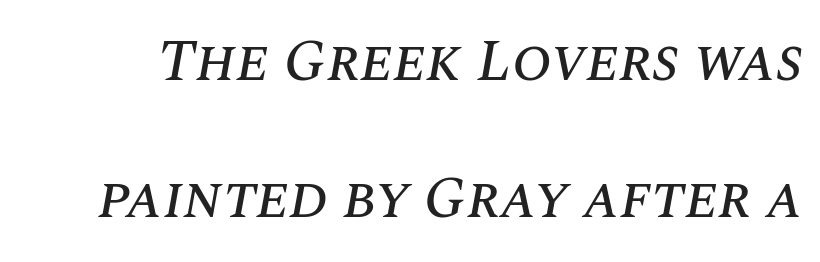
{"italic": "yes", "lean": "right", "slant_degrees": 10, "width": "normal", "stroke_contrast": "medium", "x_height": "large", "monospaced": "no", "underline": "no", "line_spacing": "loose", "line_spacing_ratio": 2.32, "letter_spacing": "normal", "letter_spacing_em": 0.0, "glyph_px": 59}
